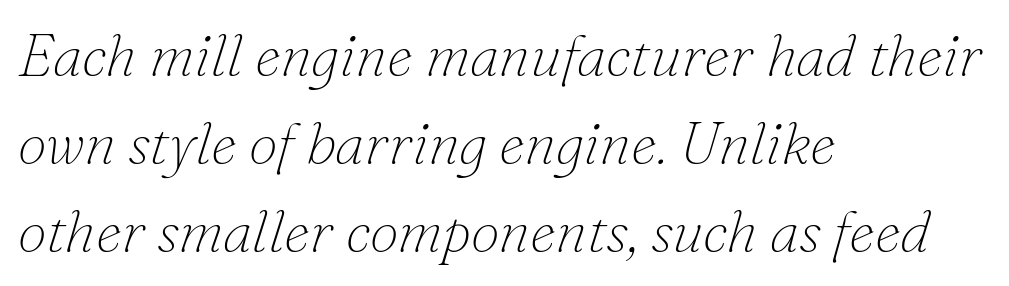
Caption: multi-line text, flush left, ragged right. A quiet, ordinary-to-light weight characterises the typeface. These lines are rendered in a variable-pitch font. Type without underlining.
